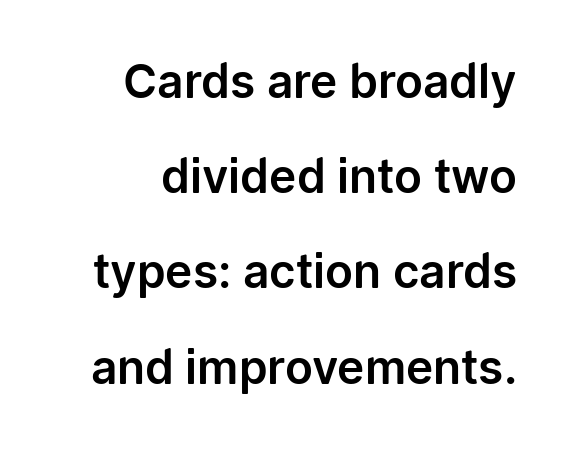
Varying glyph widths throughout — classic text-font behaviour. Whoever set this chose breathing room over compactness in the vertical rhythm. Note: no serifs on the glyphs. The words here are not underlined.
